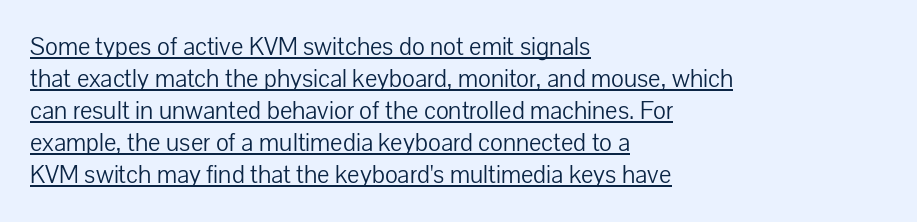
The image shows 26 px text type, upright; set left-aligned, line spacing 1.23x, normal letter spacing, underlined.
